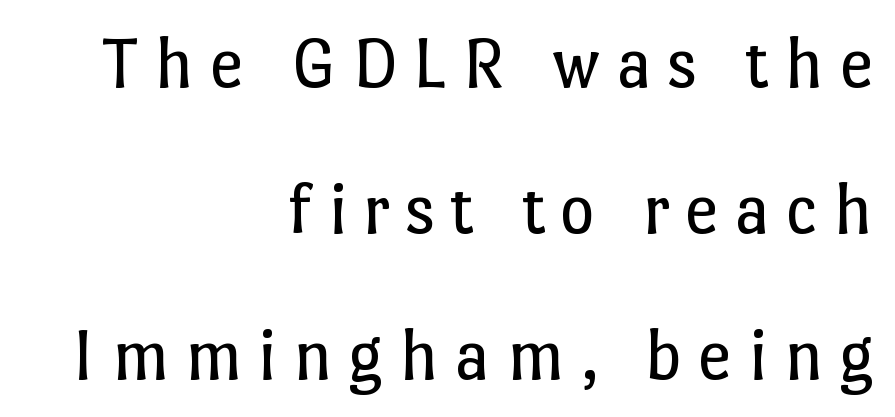
{"italic": "no", "bold": "no", "weight": "regular", "width": "normal", "stroke_contrast": "low", "x_height": "medium", "monospaced": "no", "underline": "no", "align": "right", "line_spacing": "loose", "line_spacing_ratio": 1.92, "letter_spacing": "wide", "letter_spacing_em": 0.2, "glyph_px": 76}
